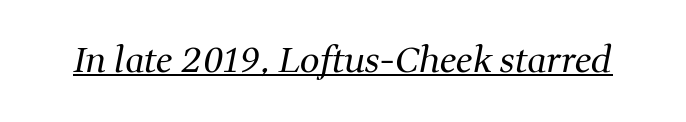
Q: Is the text bold? A: No.
Q: Is the text italic (slanted)? A: Yes, it leans right by about 11 degrees.
Q: Is the typeface a serif or a sans-serif typeface? A: Serif.
Q: Is the text underlined? A: Yes.
Q: Is the spacing between letters normal or unusually wide? A: Normal.
Q: Width (condensed, normal, or wide)? A: Normal.
Q: Stroke contrast? A: Medium.
Q: x-height? A: Medium.
Q: Monospaced? A: No.
